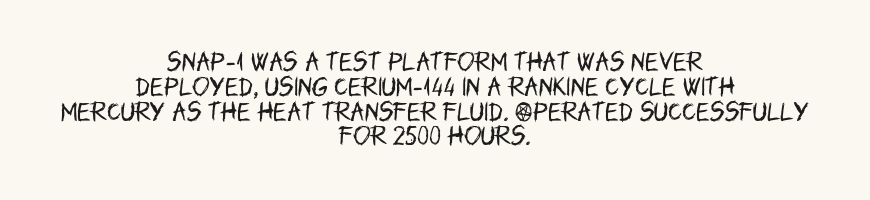
The image shows 21 px text type, upright; set centered, line spacing 1.18x, normal letter spacing, not underlined.
